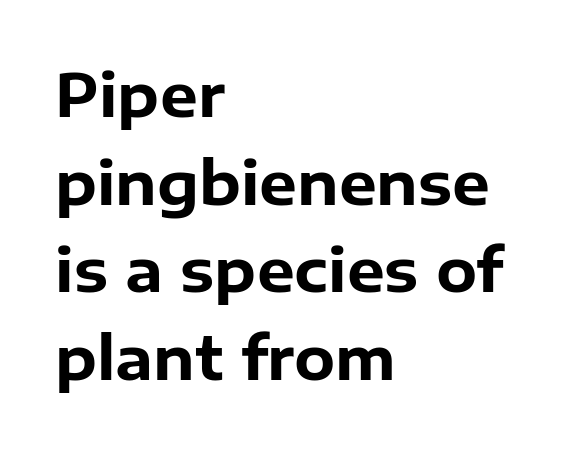
Q: Is the text bold? A: Yes.
Q: Is the text italic (slanted)? A: No, it is upright.
Q: Is the typeface a serif or a sans-serif typeface? A: Sans-serif.
Q: Is the text underlined? A: No.
Q: How is the paragraph aligned? A: Left-aligned.
Q: Is the spacing between letters normal or unusually wide? A: Normal.
Q: Is the spacing between lines tight, normal or loose? A: Normal.
Q: Width (condensed, normal, or wide)? A: Normal.
Q: Stroke contrast? A: Low.
Q: x-height? A: Medium.
Q: Monospaced? A: No.
